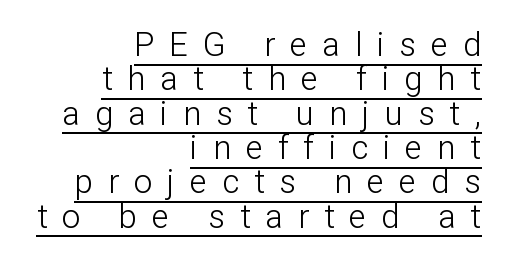
Classification — sans serif. The text block is weighted toward the right margin, trailing off unevenly leftward. In terms of letterspacing, this is a distinctly airy, spread setting. Posture: straight, roman, zero tilt. This reads as an unemphasized weight, regular at the heaviest.
